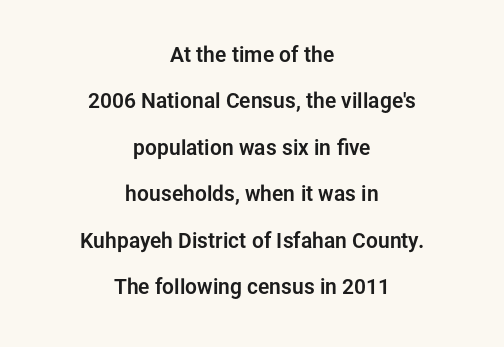
Q: Is the text italic (slanted)? A: No, it is upright.
Q: Is the text underlined? A: No.
Q: How is the paragraph aligned? A: Centered.
Q: Is the spacing between letters normal or unusually wide? A: Normal.
Q: Is the spacing between lines tight, normal or loose? A: Loose.
